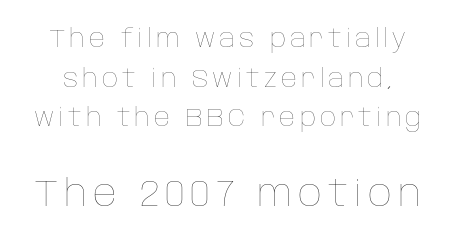
Q: Is the text bold? A: No.
Q: Is the text italic (slanted)? A: No, it is upright.
Q: Is the text underlined? A: No.
Q: Is the spacing between lines tight, normal or loose? A: Normal.
Q: Which block of text is set in a larger size, the first (top) or the second (bottom)? A: The second (bottom) one.
Q: Width (condensed, normal, or wide)? A: Normal.
Q: Stroke contrast? A: Low.
Q: x-height? A: Large.
Q: Monospaced? A: No.
